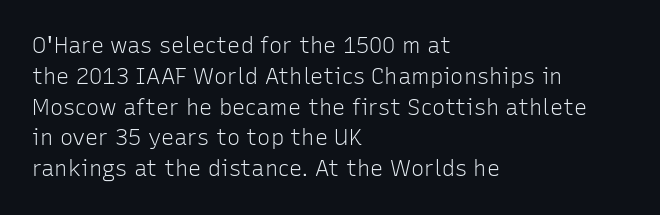
Q: Is the text bold? A: No.
Q: Is the text italic (slanted)? A: No, it is upright.
Q: Is the text underlined? A: No.
Q: How is the paragraph aligned? A: Left-aligned.
Q: Is the spacing between letters normal or unusually wide? A: Normal.
Q: Is the spacing between lines tight, normal or loose? A: Normal.
